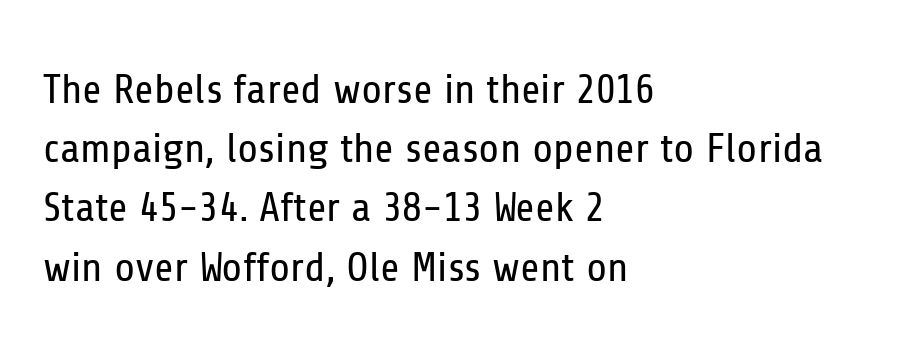
{"serif": "no", "italic": "no", "bold": "no", "weight": "regular", "width": "condensed", "stroke_contrast": "low", "x_height": "medium", "monospaced": "no", "underline": "no", "align": "left", "line_spacing": "normal", "line_spacing_ratio": 1.41, "letter_spacing": "normal", "letter_spacing_em": 0.0, "glyph_px": 42}
